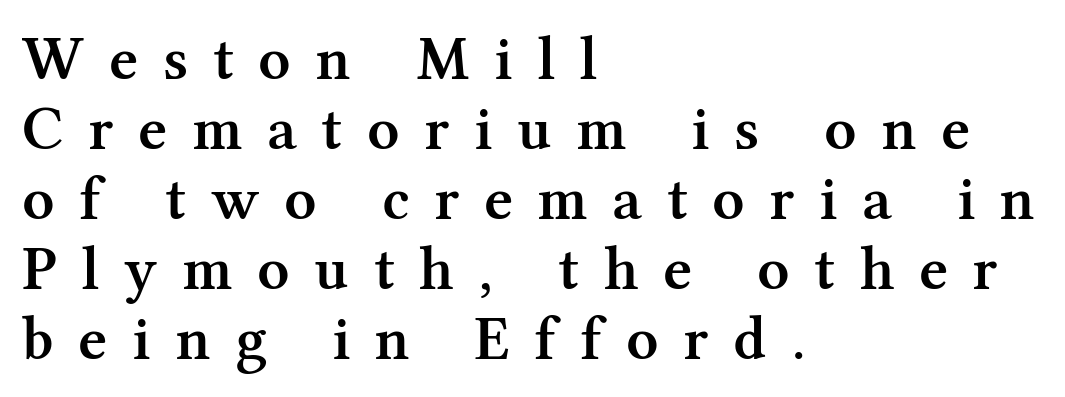
Q: Is the text bold? A: Semi-bold.
Q: Is the text italic (slanted)? A: No, it is upright.
Q: Is the typeface a serif or a sans-serif typeface? A: Serif.
Q: Is the text underlined? A: No.
Q: How is the paragraph aligned? A: Left-aligned.
Q: Is the spacing between letters normal or unusually wide? A: Unusually wide.
Q: Is the spacing between lines tight, normal or loose? A: Tight.
Q: Width (condensed, normal, or wide)? A: Normal.
Q: Stroke contrast? A: Medium.
Q: x-height? A: Medium.
Q: Monospaced? A: No.
